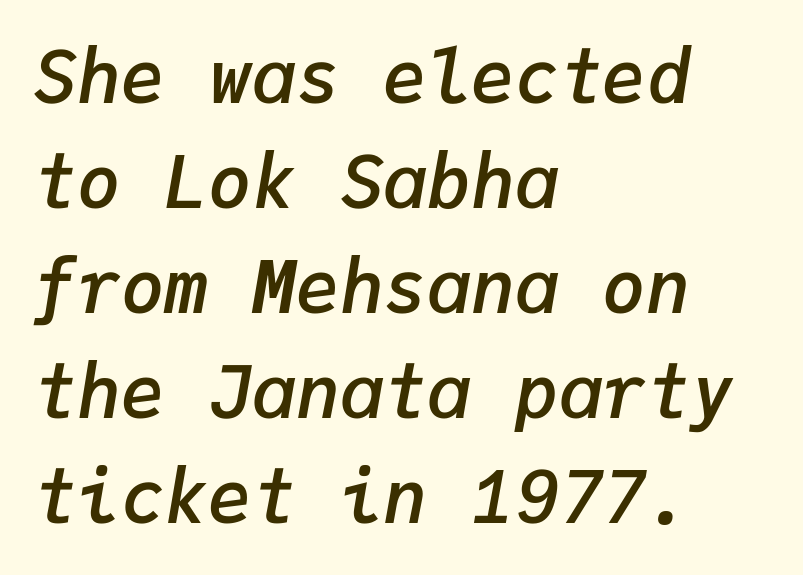
Q: Is the text bold? A: Semi-bold.
Q: Is the text italic (slanted)? A: Yes, it leans right by about 9 degrees.
Q: Is the text underlined? A: No.
Q: How is the paragraph aligned? A: Left-aligned.
Q: Is the spacing between letters normal or unusually wide? A: Normal.
Q: Is the spacing between lines tight, normal or loose? A: Normal.
Q: Width (condensed, normal, or wide)? A: Normal.
Q: Stroke contrast? A: Low.
Q: x-height? A: Medium.
Q: Monospaced? A: Yes.
